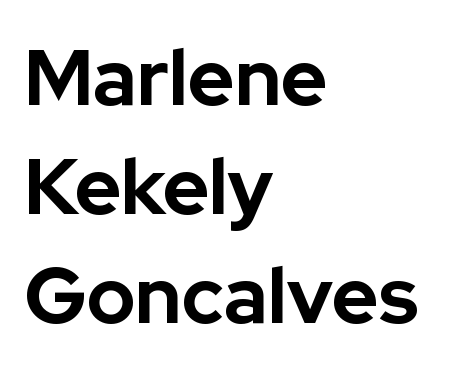
Q: Is the text bold? A: Yes.
Q: Is the text italic (slanted)? A: No, it is upright.
Q: Is the typeface a serif or a sans-serif typeface? A: Sans-serif.
Q: Is the text underlined? A: No.
Q: How is the paragraph aligned? A: Left-aligned.
Q: Is the spacing between letters normal or unusually wide? A: Normal.
Q: Is the spacing between lines tight, normal or loose? A: Normal.
Q: Width (condensed, normal, or wide)? A: Normal.
Q: Stroke contrast? A: Low.
Q: x-height? A: Medium.
Q: Monospaced? A: No.
